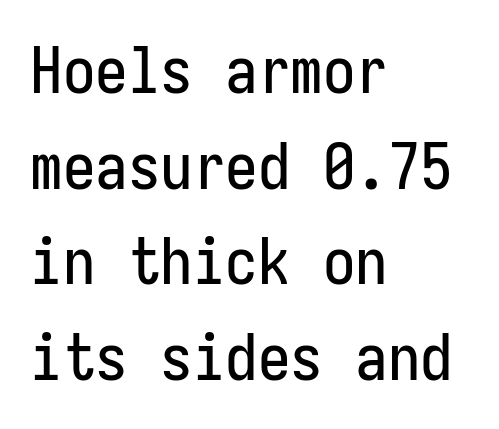
Does the type have serifs? No, each stem ends abruptly. Evenly set lines give the paragraph a standard silhouette. The tracking reads as untouched default to a designer's eye. One-word summary of the alignment: left. Letters rest on an invisible, unmarked baseline. The typography opts for an upright posture over an oblique one.
